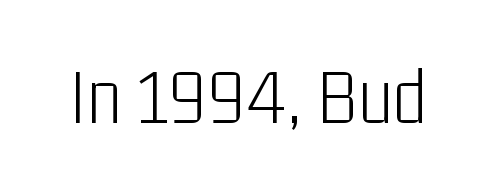
{"serif": "no", "italic": "no", "bold": "no", "weight": "light", "width": "condensed", "stroke_contrast": "low", "x_height": "medium", "monospaced": "no", "underline": "no", "letter_spacing": "normal", "letter_spacing_em": 0.0, "glyph_px": 80}
